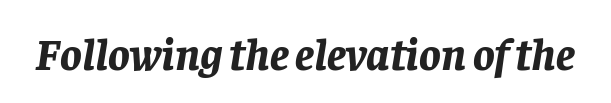
Looks like regular typesetting: each glyph gets only the width it needs. These lines carry a lot of weight — the face is fully bold. There is no visible air inserted between adjacent glyphs. The lettering tilts uniformly, giving the passage an italic look. The glyphs are unaccompanied by any horizontal stroke below them.
